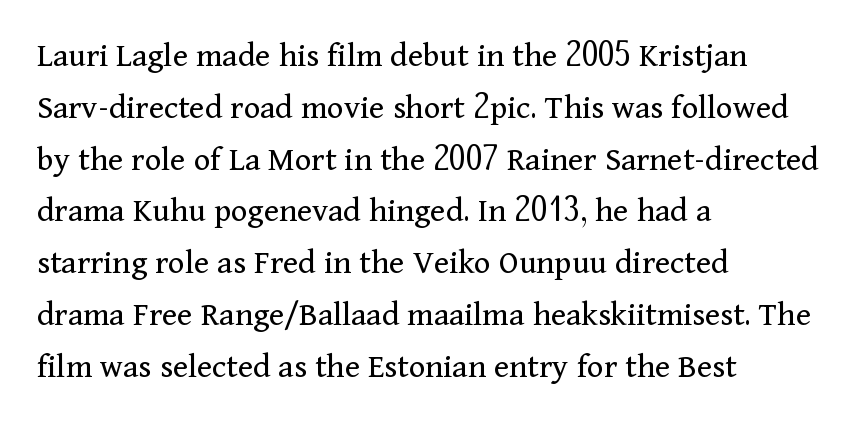
No word sits above an underline. Spacing verdict: proportional, widths tailored to each character. Observe the ordinary spacing: letters are neighbours, not strangers. The lines sit at an ordinary, default distance from one another. Weight: not bold — regular or lighter.
